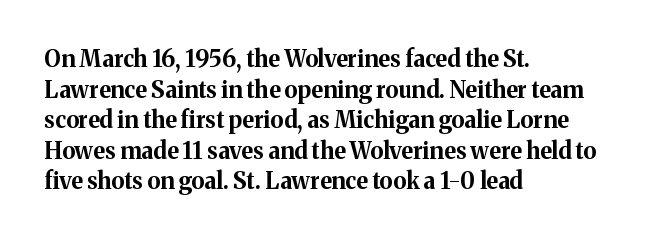
The image shows 23 px bold type, upright; set left-aligned, normal line spacing (1.33x), normal letter spacing, not underlined.
